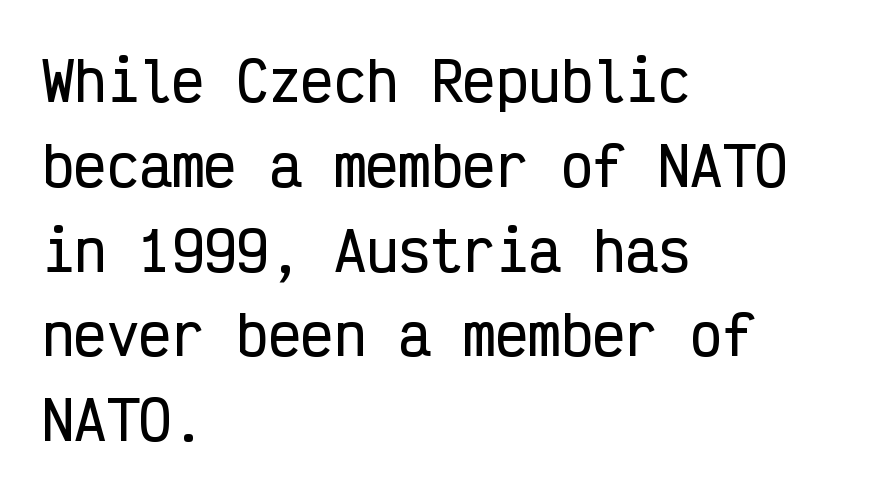
Q: Is the text italic (slanted)? A: No, it is upright.
Q: Is the typeface a serif or a sans-serif typeface? A: Sans-serif.
Q: Is the text underlined? A: No.
Q: How is the paragraph aligned? A: Left-aligned.
Q: Is the spacing between letters normal or unusually wide? A: Normal.
Q: Is the spacing between lines tight, normal or loose? A: Normal.
Q: Width (condensed, normal, or wide)? A: Condensed.
Q: Stroke contrast? A: Low.
Q: x-height? A: Medium.
Q: Monospaced? A: Yes.
